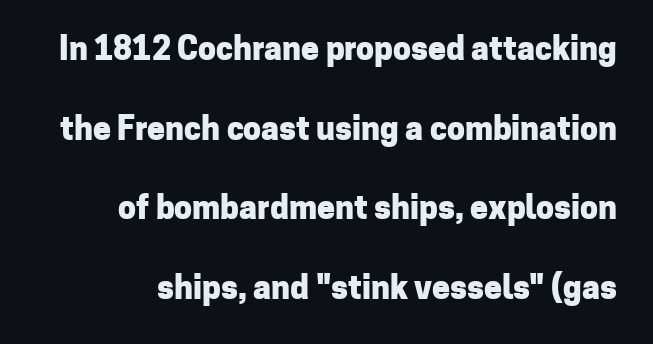
Widely set lines give the paragraph a tall, airy silhouette. Descenders hang freely into open space. Style check: upright. This sample uses a sans-serif face. Think of a printed novel: that variable character pitch is what you see here. Compared with an ordinary text face, these strokes are far heavier — a full bold.
